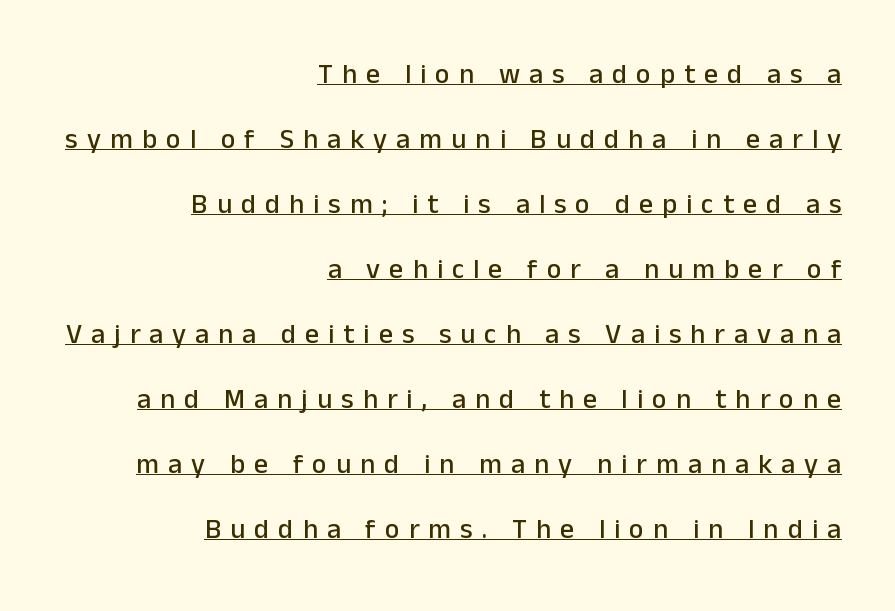
Q: Is the text italic (slanted)? A: No, it is upright.
Q: Is the typeface a serif or a sans-serif typeface? A: Sans-serif.
Q: Is the text underlined? A: Yes.
Q: How is the paragraph aligned? A: Right-aligned.
Q: Is the spacing between letters normal or unusually wide? A: Unusually wide.
Q: Is the spacing between lines tight, normal or loose? A: Loose.
Q: Width (condensed, normal, or wide)? A: Normal.
Q: Stroke contrast? A: Low.
Q: x-height? A: Medium.
Q: Monospaced? A: No.
